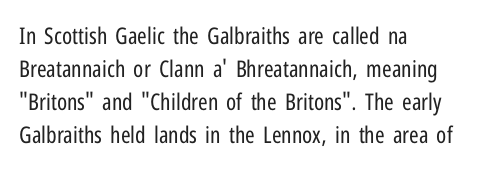
Honestly, the row spacing looks completely unremarkable. Caption: face not bold, strokes unweighted. Posture: vertical. This rendering features lettering with no underline. The setting favours the left margin, as ordinary paragraphs usually do.
